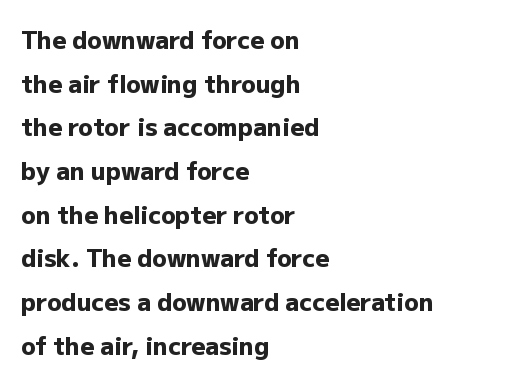
The image shows 24 px bold type, upright; set left-aligned, line spacing 1.82x, normal letter spacing, not underlined.
